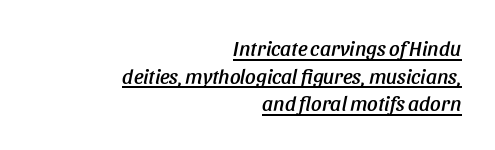
Q: Is the text italic (slanted)? A: Yes, it leans right by about 11 degrees.
Q: Is the text underlined? A: Yes.
Q: How is the paragraph aligned? A: Right-aligned.
Q: Is the spacing between letters normal or unusually wide? A: Normal.
Q: Is the spacing between lines tight, normal or loose? A: Normal.
